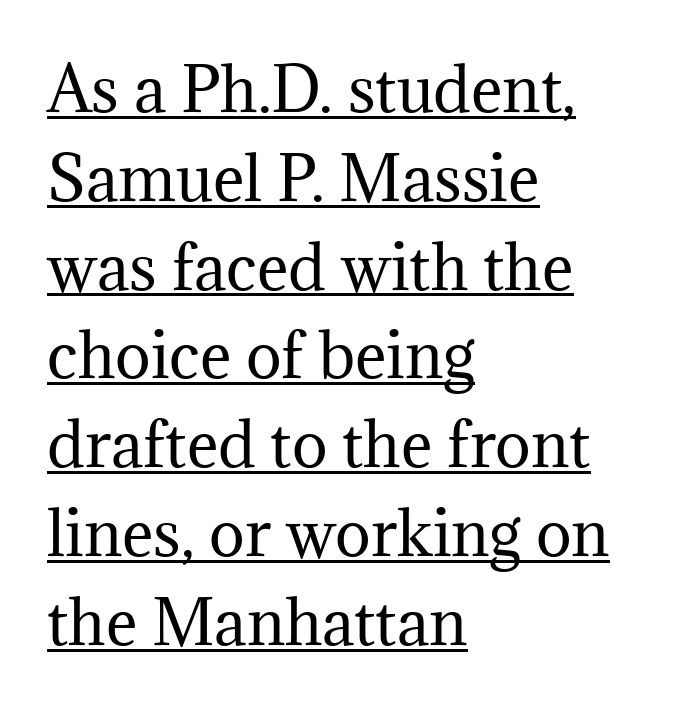
Q: Is the text bold? A: No.
Q: Is the text italic (slanted)? A: No, it is upright.
Q: Is the typeface a serif or a sans-serif typeface? A: Serif.
Q: Is the text underlined? A: Yes.
Q: How is the paragraph aligned? A: Left-aligned.
Q: Is the spacing between letters normal or unusually wide? A: Normal.
Q: Is the spacing between lines tight, normal or loose? A: Normal.
Q: Width (condensed, normal, or wide)? A: Normal.
Q: Stroke contrast? A: Medium.
Q: x-height? A: Medium.
Q: Monospaced? A: No.
